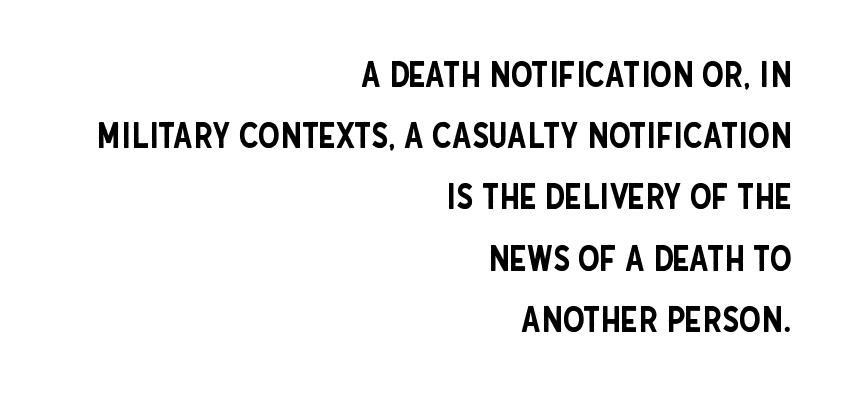
Q: Is the text italic (slanted)? A: No, it is upright.
Q: Is the typeface a serif or a sans-serif typeface? A: Sans-serif.
Q: Is the text underlined? A: No.
Q: How is the paragraph aligned? A: Right-aligned.
Q: Is the spacing between letters normal or unusually wide? A: Normal.
Q: Width (condensed, normal, or wide)? A: Condensed.
Q: Stroke contrast? A: Low.
Q: x-height? A: Large.
Q: Monospaced? A: No.
